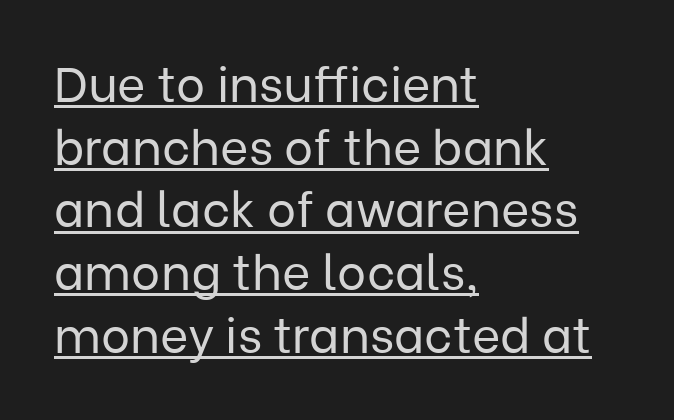
Q: Is the text bold? A: No.
Q: Is the text italic (slanted)? A: No, it is upright.
Q: Is the typeface a serif or a sans-serif typeface? A: Sans-serif.
Q: Is the text underlined? A: Yes.
Q: How is the paragraph aligned? A: Left-aligned.
Q: Is the spacing between letters normal or unusually wide? A: Normal.
Q: Is the spacing between lines tight, normal or loose? A: Normal.
Q: Width (condensed, normal, or wide)? A: Normal.
Q: Stroke contrast? A: Low.
Q: x-height? A: Medium.
Q: Monospaced? A: No.
